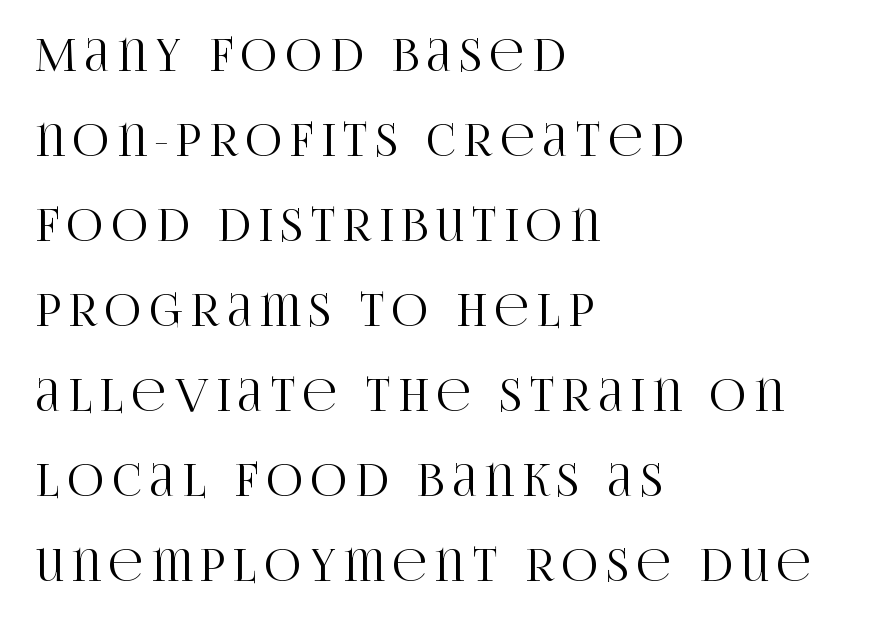
Ordinary non-slanted type is in use. Think of a printed novel: that variable character pitch is what you see here. Unmarked baselines from the first word to the last. Observe the serifs anchoring each vertical stroke in this sample. Horizontally, the lines are justified to the leading edge only.
